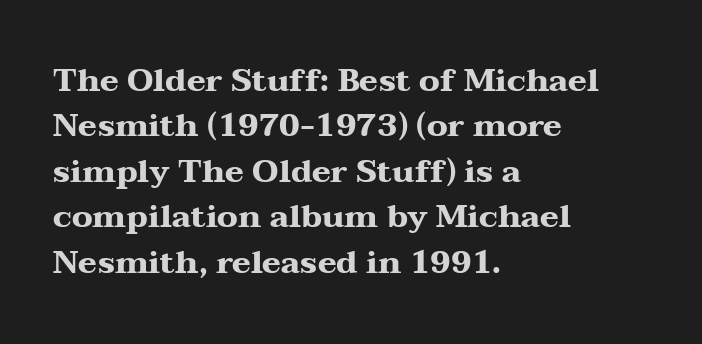
It's the straight-up-and-down kind of type. The ragged edge is on the right, which tells us the setting is flush left. One glance says typical: line gaps are just what's usual. Note the varied advance widths — an 'i' is clearly narrower than an 'm'. What weight is shown? A full bold with thick strokes.
